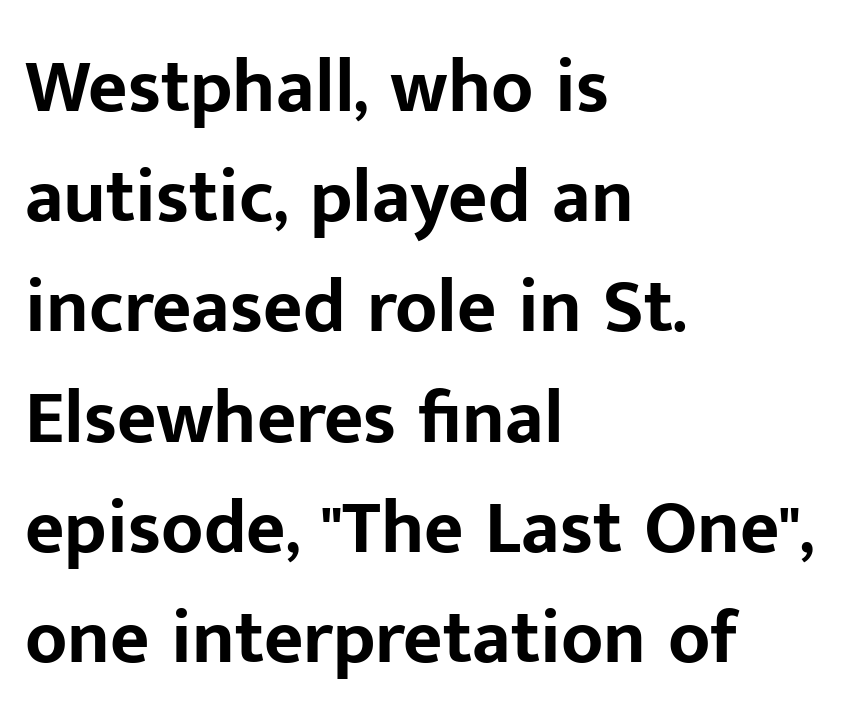
The image shows 76 px bold sans-serif type, upright; set left-aligned, normal line spacing (1.45x), normal letter spacing, not underlined; low stroke contrast and a medium x-height.
